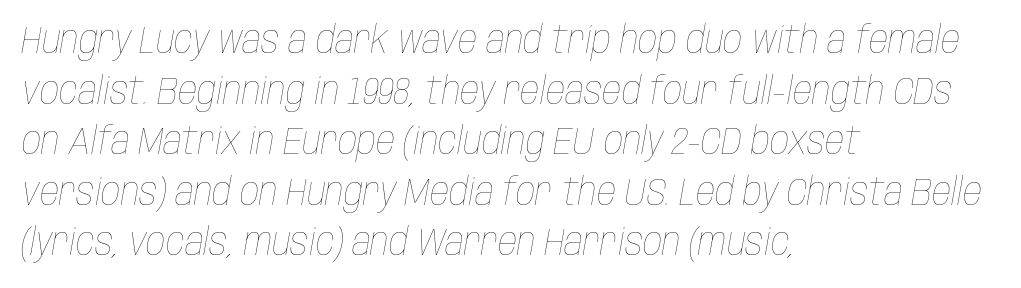
{"italic": "yes", "lean": "right", "slant_degrees": 10, "bold": "no", "weight": "thin", "width": "condensed", "stroke_contrast": "low", "x_height": "large", "monospaced": "no", "underline": "no", "align": "left", "line_spacing": "normal", "line_spacing_ratio": 1.33, "letter_spacing": "normal", "letter_spacing_em": 0.0, "glyph_px": 38}
